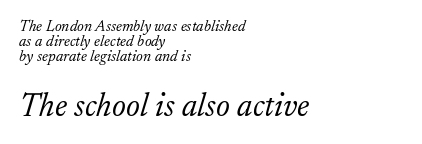
{"serif": "yes", "italic": "yes", "lean": "right", "slant_degrees": 17, "bold": "no", "weight": "light", "width": "normal", "stroke_contrast": "low", "x_height": "small", "monospaced": "no", "underline": "no", "align": "left", "line_spacing": "tight", "line_spacing_ratio": 0.95, "letter_spacing": "normal", "letter_spacing_em": 0.0, "larger_block": "second", "size_ratio": 2.06, "glyph_px": 33}
